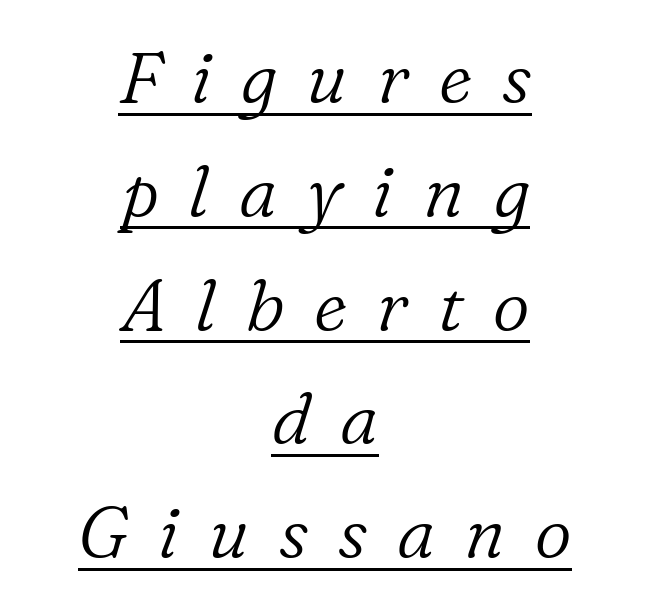
{"serif": "yes", "italic": "yes", "lean": "right", "slant_degrees": 16, "bold": "no", "weight": "light", "width": "normal", "stroke_contrast": "low", "x_height": "medium", "monospaced": "no", "underline": "yes", "align": "center", "line_spacing": "normal", "line_spacing_ratio": 1.58, "letter_spacing": "wide", "letter_spacing_em": 0.41, "glyph_px": 72}
